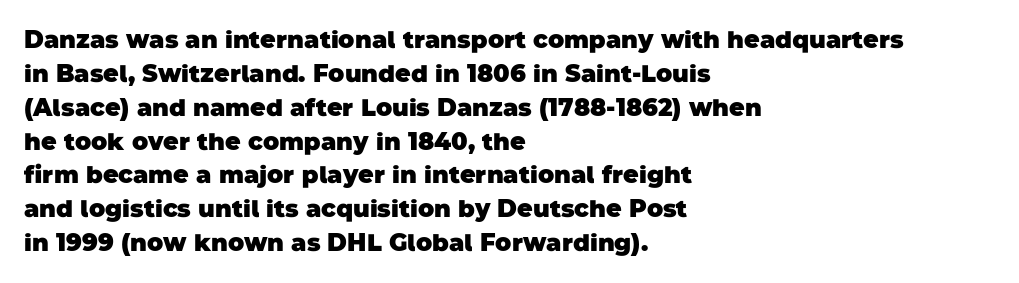
Students, this is bold: see how much ink each stroke carries. The vertical gap from one line to the next is medium. Alignment: flush left. The words here are not underlined. A typesetter would call this zero additional tracking.
